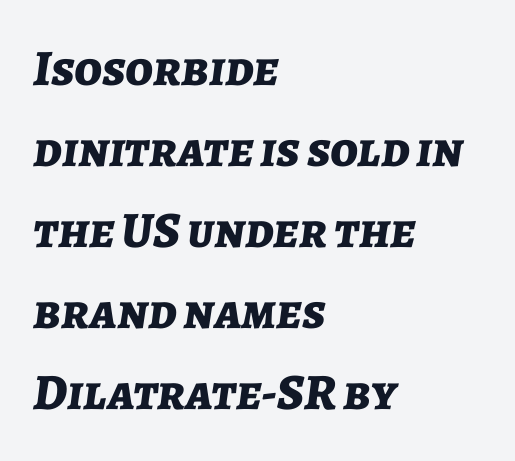
The image shows 51 px bold type, italic (leaning right); set left-aligned, normal line spacing (1.59x), normal letter spacing, not underlined; low stroke contrast and a medium x-height.
